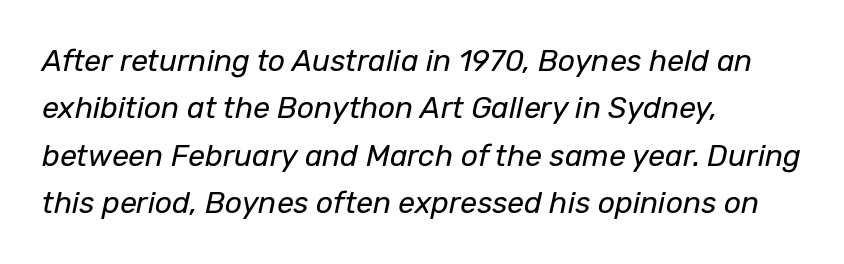
{"italic": "yes", "lean": "right", "slant_degrees": 12, "bold": "no", "weight": "regular", "width": "normal", "stroke_contrast": "low", "x_height": "medium", "monospaced": "no", "underline": "no", "align": "left", "line_spacing": "normal", "line_spacing_ratio": 1.58, "letter_spacing": "normal", "letter_spacing_em": 0.0, "glyph_px": 30}
